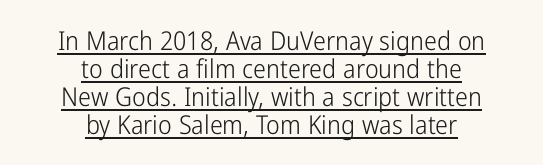
{"italic": "no", "bold": "no", "underline": "yes", "align": "center", "line_spacing": "tight", "line_spacing_ratio": 1.08, "letter_spacing": "normal", "letter_spacing_em": 0.0, "glyph_px": 26}
